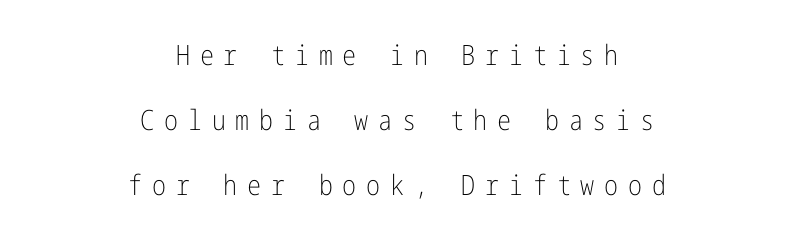
Q: Is the text bold? A: No.
Q: Is the text italic (slanted)? A: No, it is upright.
Q: Is the typeface a serif or a sans-serif typeface? A: Sans-serif.
Q: Is the text underlined? A: No.
Q: How is the paragraph aligned? A: Centered.
Q: Is the spacing between letters normal or unusually wide? A: Unusually wide.
Q: Is the spacing between lines tight, normal or loose? A: Loose.
Q: Width (condensed, normal, or wide)? A: Condensed.
Q: Stroke contrast? A: Low.
Q: x-height? A: Medium.
